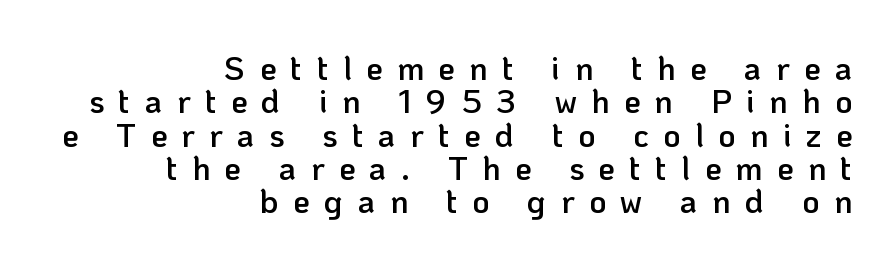
The image shows 33 px semibold sans-serif type, upright; set right-aligned, tight line spacing (1.01x), unusually wide letter spacing (+0.44 em), not underlined; low stroke contrast and a medium x-height.
